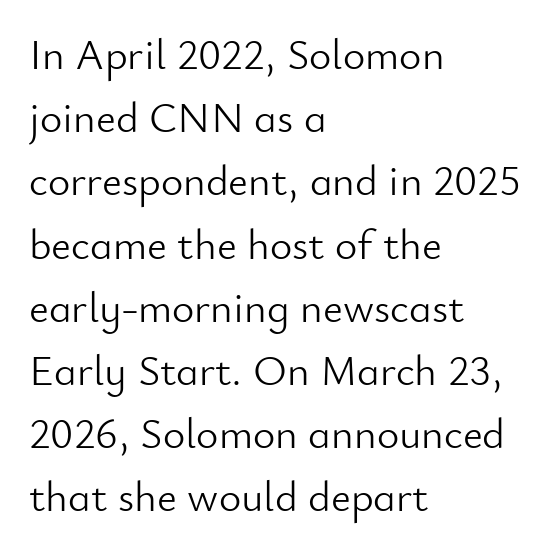
{"serif": "no", "italic": "no", "bold": "no", "weight": "light", "width": "normal", "stroke_contrast": "low", "x_height": "small", "monospaced": "no", "underline": "no", "align": "left", "line_spacing": "normal", "line_spacing_ratio": 1.47, "letter_spacing": "normal", "letter_spacing_em": 0.0, "glyph_px": 43}
